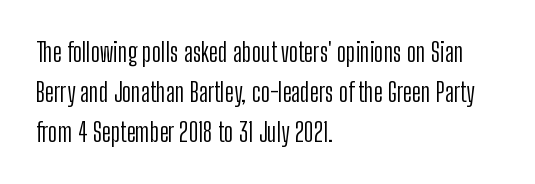
{"italic": "no", "bold": "no", "underline": "no", "align": "left", "line_spacing": "normal", "line_spacing_ratio": 1.53, "letter_spacing": "normal", "letter_spacing_em": 0.0, "glyph_px": 26}
